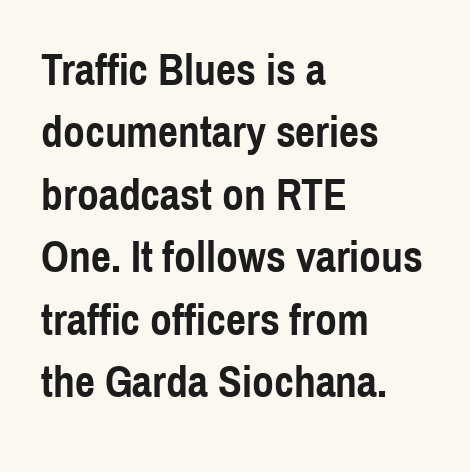
The image shows 44 px semibold, condensed sans-serif type, upright; set left-aligned, normal line spacing (1.42x), normal letter spacing, not underlined; a medium x-height.
